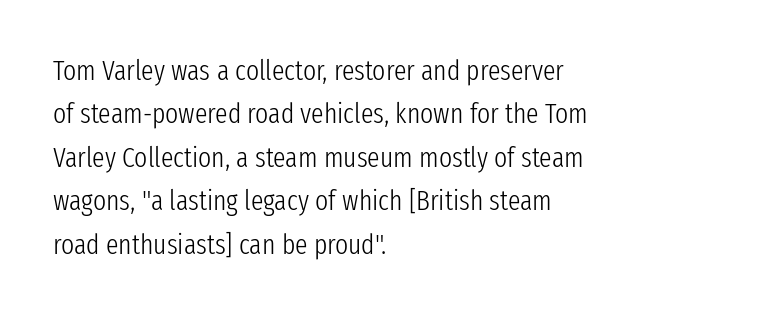
How would I describe the line gaps? Plain and ordinary. This is the regular roman posture of the typeface. All the whitespace from short lines collects on the right. Quick note: underline off. Serifs: no, the terminals of the letterforms are clean.
